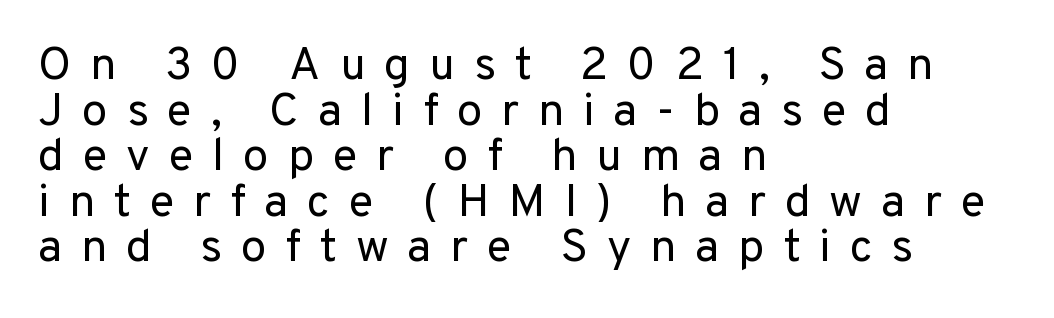
Check where the strokes stop: nothing finishes them off — pure sans. Honestly, the letter spacing is so wide it's the main thing you notice. Notice how descenders almost collide with the ascenders below — that's tight leading. The lettering stays uniformly vertical, giving the passage a roman look. Horizontal alignment here is leftward, the default for most running prose.
